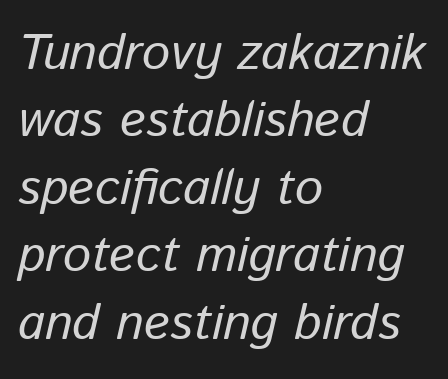
{"italic": "yes", "lean": "right", "slant_degrees": 13, "width": "normal", "stroke_contrast": "low", "x_height": "medium", "monospaced": "no", "underline": "no", "align": "left", "line_spacing": "normal", "line_spacing_ratio": 1.35, "letter_spacing": "normal", "letter_spacing_em": 0.0, "glyph_px": 50}
